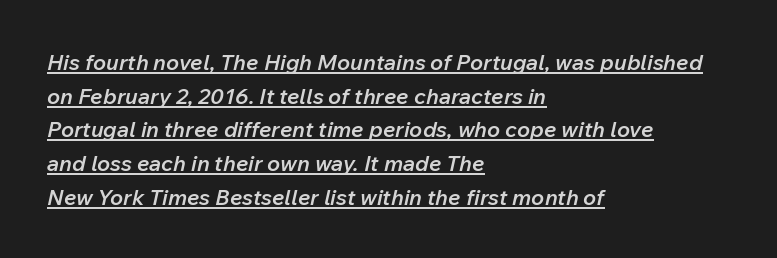
Q: Is the text bold? A: Semi-bold.
Q: Is the text italic (slanted)? A: Yes, it leans right by about 12 degrees.
Q: Is the text underlined? A: Yes.
Q: How is the paragraph aligned? A: Left-aligned.
Q: Is the spacing between letters normal or unusually wide? A: Normal.
Q: Is the spacing between lines tight, normal or loose? A: Normal.
